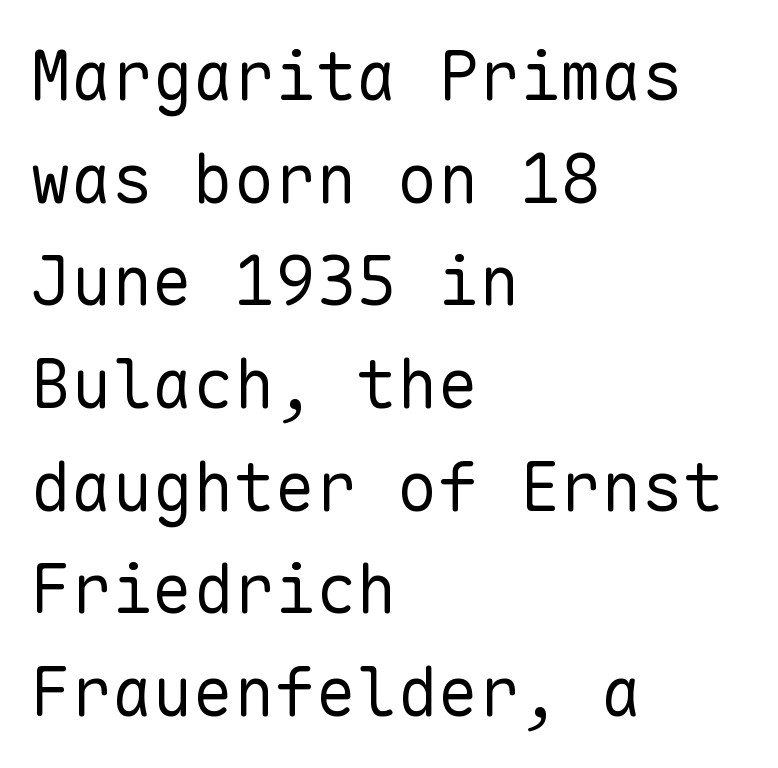
Q: Is the text bold? A: No.
Q: Is the text italic (slanted)? A: No, it is upright.
Q: Is the typeface a serif or a sans-serif typeface? A: Sans-serif.
Q: Is the text underlined? A: No.
Q: How is the paragraph aligned? A: Left-aligned.
Q: Is the spacing between letters normal or unusually wide? A: Normal.
Q: Is the spacing between lines tight, normal or loose? A: Normal.
Q: Width (condensed, normal, or wide)? A: Normal.
Q: Stroke contrast? A: Low.
Q: x-height? A: Medium.
Q: Monospaced? A: Yes.
